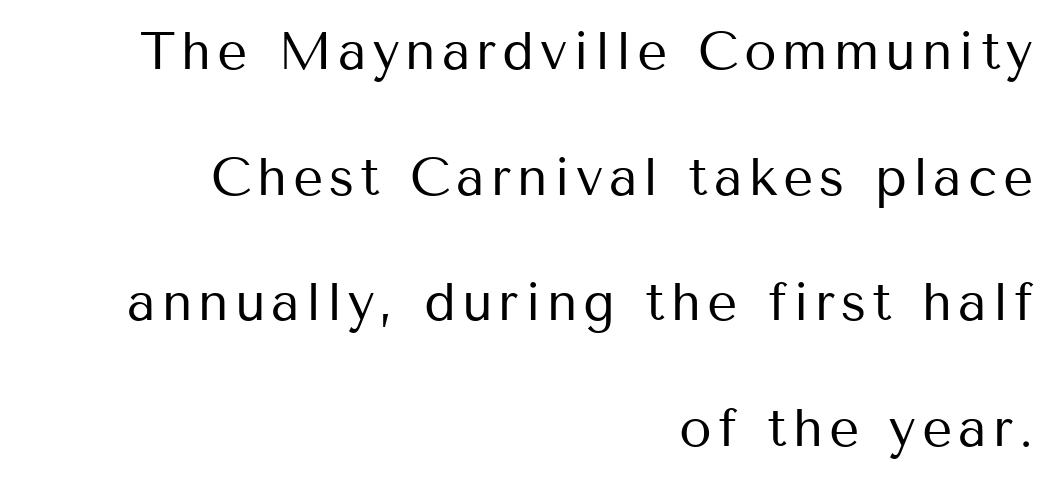
The image shows 53 px regular-weight sans-serif type, upright; set right-aligned, loose line spacing (2.37x), not underlined; medium stroke contrast and a medium x-height.
